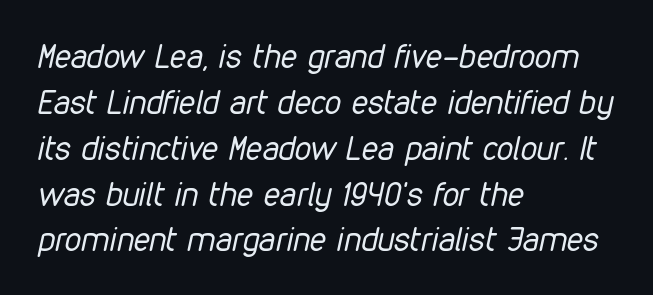
Q: Is the text bold? A: No.
Q: Is the text italic (slanted)? A: Yes, it leans right by about 12 degrees.
Q: Is the text underlined? A: No.
Q: How is the paragraph aligned? A: Left-aligned.
Q: Is the spacing between letters normal or unusually wide? A: Normal.
Q: Is the spacing between lines tight, normal or loose? A: Normal.
Q: Width (condensed, normal, or wide)? A: Condensed.
Q: Stroke contrast? A: Low.
Q: x-height? A: Medium.
Q: Monospaced? A: No.
